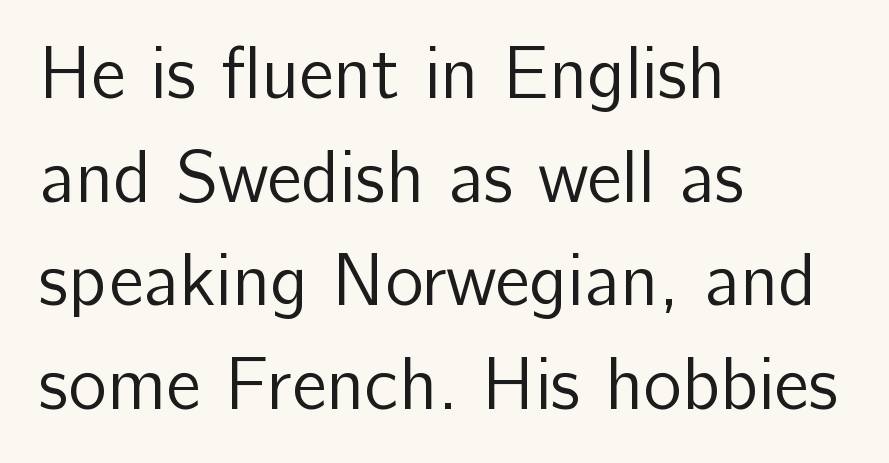
The image shows 73 px regular-weight sans-serif type, upright; set left-aligned, normal line spacing (1.42x), normal letter spacing, not underlined; low stroke contrast and a medium x-height.
